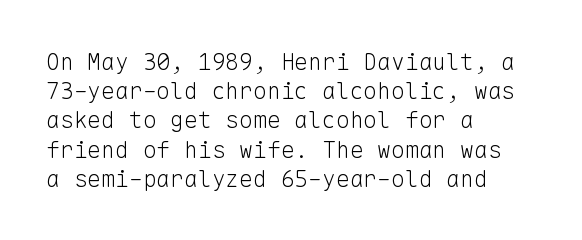
Nothing unusual about the tracking: characters are spaced as the font intends. Caption: multi-line text, flush left, ragged right. How would I describe the line gaps? Plain and ordinary. Unbolded letterforms with no extra heft.
